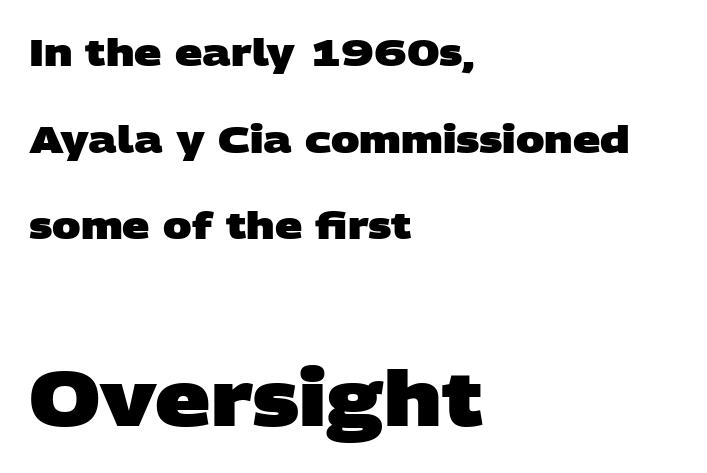
The image shows 77 px heavy, wide sans-serif type; set left-aligned, loose line spacing (2.28x), normal letter spacing, not underlined; the second (bottom) block is 2.03x larger; low stroke contrast and a large x-height.
